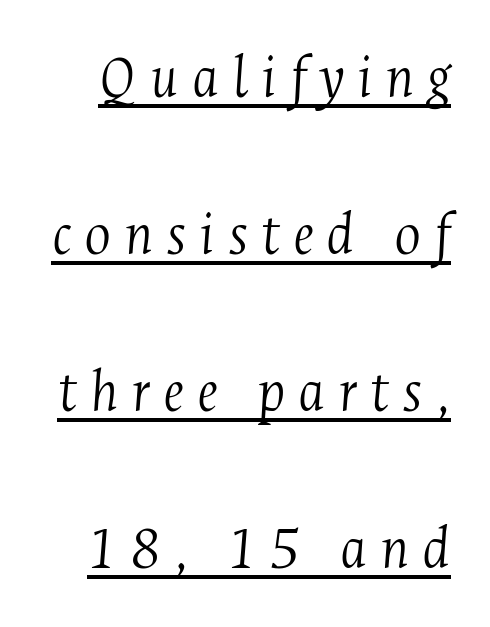
The image shows 63 px light, condensed serif type, italic (leaning right); set loose line spacing (2.49x), unusually wide letter spacing (+0.2 em), underlined; medium stroke contrast and a medium x-height.
